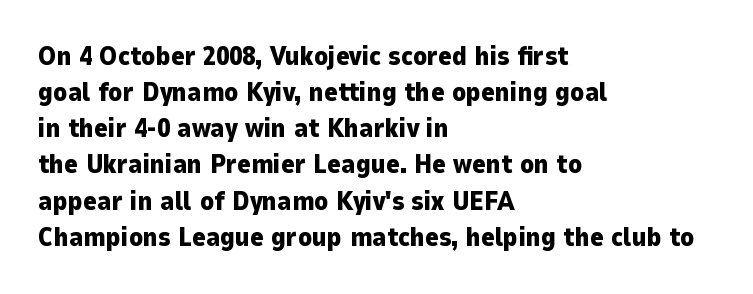
Q: Is the text bold? A: Yes.
Q: Is the text italic (slanted)? A: No, it is upright.
Q: Is the text underlined? A: No.
Q: How is the paragraph aligned? A: Left-aligned.
Q: Is the spacing between letters normal or unusually wide? A: Normal.
Q: Is the spacing between lines tight, normal or loose? A: Normal.
